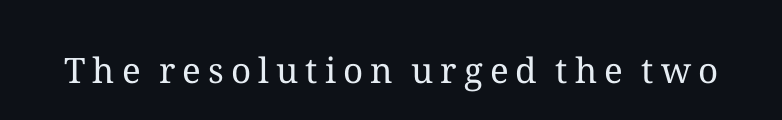
Q: Is the text bold? A: No.
Q: Is the text italic (slanted)? A: No, it is upright.
Q: Is the text underlined? A: No.
Q: Is the spacing between letters normal or unusually wide? A: Unusually wide.
Q: Width (condensed, normal, or wide)? A: Normal.
Q: Stroke contrast? A: Medium.
Q: x-height? A: Medium.
Q: Monospaced? A: No.
